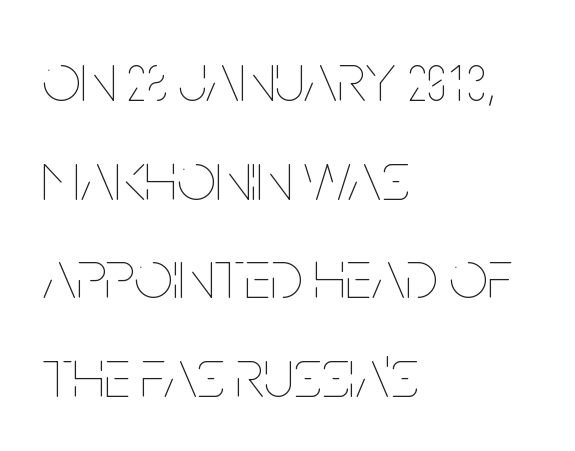
Q: Is the text bold? A: No.
Q: Is the text italic (slanted)? A: No, it is upright.
Q: Is the text underlined? A: No.
Q: How is the paragraph aligned? A: Left-aligned.
Q: Is the spacing between letters normal or unusually wide? A: Normal.
Q: Is the spacing between lines tight, normal or loose? A: Normal.
Q: Width (condensed, normal, or wide)? A: Condensed.
Q: Stroke contrast? A: Low.
Q: x-height? A: Large.
Q: Monospaced? A: No.
